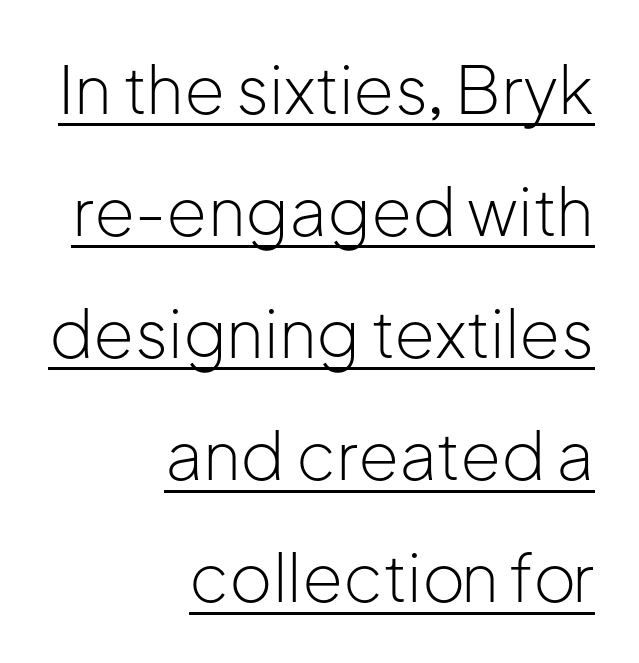
The image shows 66 px light sans-serif type, upright; set right-aligned, line spacing 1.85x, normal letter spacing, underlined; low stroke contrast and a medium x-height.
